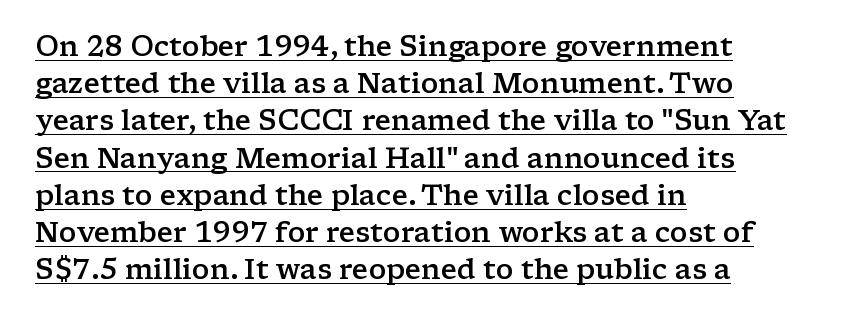
The image shows 28 px semibold, wide serif type, upright; set left-aligned, normal line spacing (1.33x), normal letter spacing, underlined; low stroke contrast and a medium x-height.
